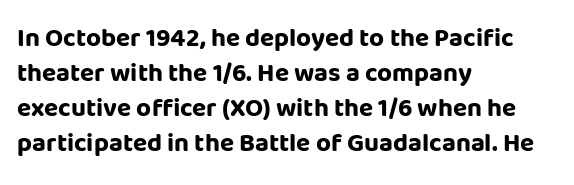
Spacing between characters is what you'd get straight out of the box. If you drew a line through each stem, it would be perfectly vertical. Which margin do the lines hug? The left one — the right edge is uneven. Leading: standard. Is the type bold? Yes — the strokes are clearly thick and heavy.
